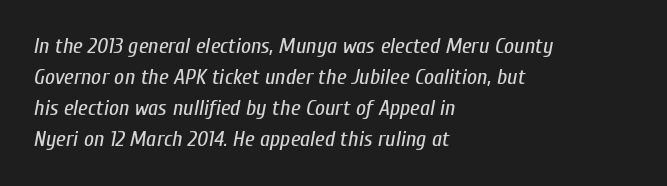
The image shows 22 px text type, italic (leaning right); set left-aligned, normal line spacing (1.41x), normal letter spacing, not underlined.
